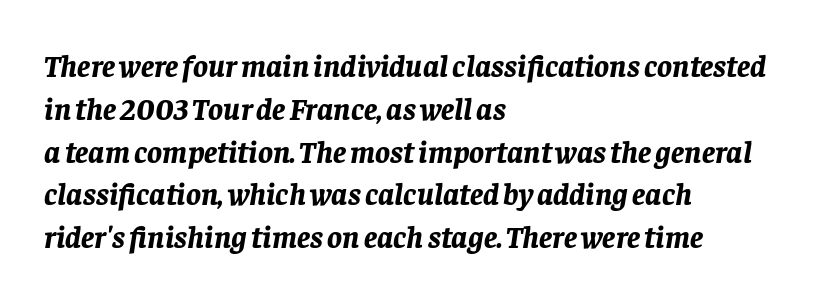
{"italic": "yes", "lean": "right", "slant_degrees": 8, "bold": "yes", "weight": "bold", "width": "normal", "stroke_contrast": "low", "x_height": "large", "monospaced": "no", "underline": "no", "align": "left", "line_spacing": "normal", "line_spacing_ratio": 1.38, "letter_spacing": "normal", "letter_spacing_em": 0.0, "glyph_px": 31}
